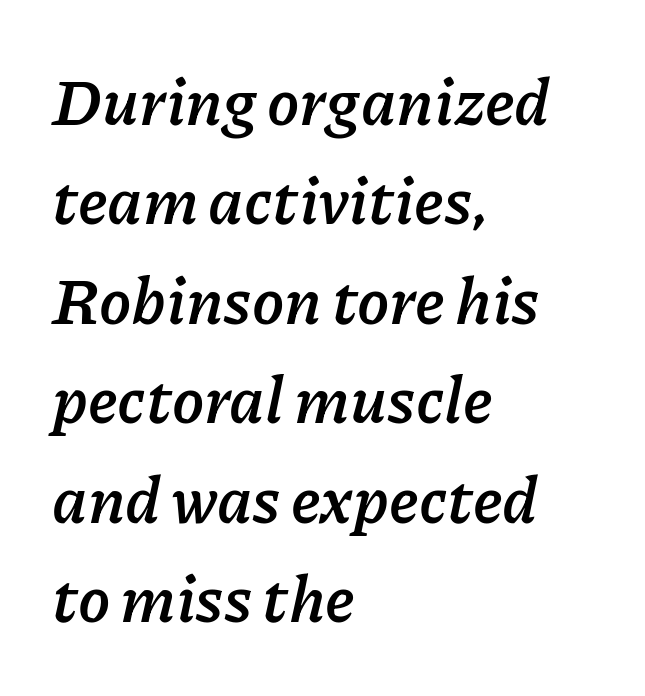
Honestly, the letter spacing is just normal — you wouldn't notice it. Slanted lettering throughout. Proportional: the letters do not fall into vertical columns. Any mark beneath the type? The region is blank. Its strokes are broad and dark, the hallmark of bold type. The line-height multiplier appears to be the usual default.
